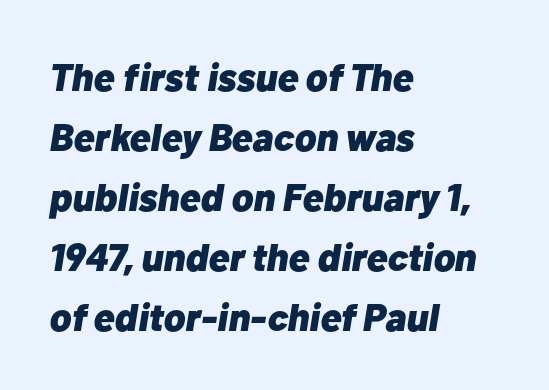
Emphasis-style slanted type is in use. The rendering keeps characters at their native spacing. Anything drawn beneath the words? Only blank space. A normal amount of white space separates one row of letters from the next. These lines are rendered in a variable-pitch font.
